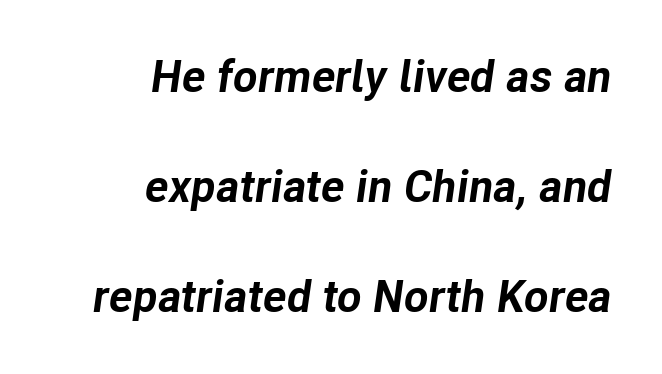
Is the letter spacing exaggerated? No — it looks like the ordinary default. Set as a true bold cut, around the 700 mark. The passage shown leans; its letterforms are oblique. Looks like regular typesetting: each glyph gets only the width it needs. Vertical spacing — loose.
